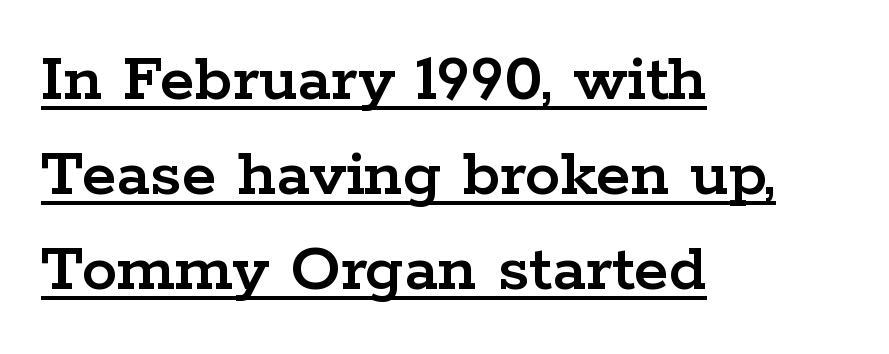
Glyph-to-glyph distance matches everyday printed text. Whoever set this chose a conventional vertical rhythm. Style check: upright. Underline: present.
